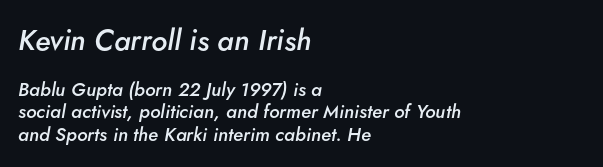
Q: Is the text bold? A: Semi-bold.
Q: Is the text italic (slanted)? A: Yes, it leans right by about 5 degrees.
Q: Is the text underlined? A: No.
Q: How is the paragraph aligned? A: Left-aligned.
Q: Is the spacing between letters normal or unusually wide? A: Normal.
Q: Which block of text is set in a larger size, the first (top) or the second (bottom)? A: The first (top) one.
Q: Width (condensed, normal, or wide)? A: Normal.
Q: Stroke contrast? A: Low.
Q: x-height? A: Small.
Q: Monospaced? A: No.
